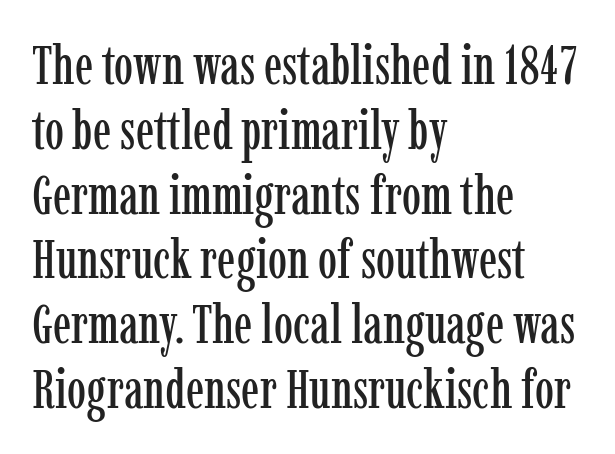
Nope, not italic — everything's standing straight. The space directly below the letters is spotless. Character widths vary here, with narrow letters taking less room than wide ones. The letterforms sit shoulder to shoulder at normal distance. Typographically, this falls in the serif category. Line beginnings align vertically; line endings do not.
